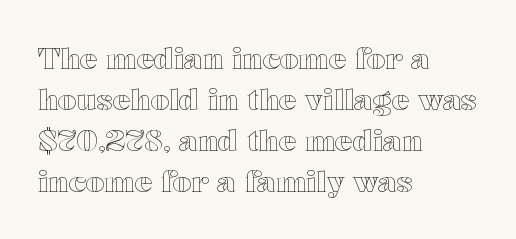
{"italic": "no", "width": "wide", "x_height": "medium", "monospaced": "no", "underline": "no", "align": "left", "line_spacing": "normal", "line_spacing_ratio": 1.41, "letter_spacing": "normal", "letter_spacing_em": 0.0, "glyph_px": 29}
